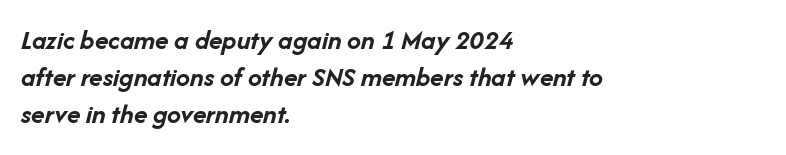
Q: Is the text bold? A: Yes.
Q: Is the text italic (slanted)? A: Yes, it leans right by about 14 degrees.
Q: Is the text underlined? A: No.
Q: How is the paragraph aligned? A: Left-aligned.
Q: Is the spacing between letters normal or unusually wide? A: Normal.
Q: Is the spacing between lines tight, normal or loose? A: Normal.
Q: Width (condensed, normal, or wide)? A: Normal.
Q: Stroke contrast? A: Low.
Q: x-height? A: Medium.
Q: Monospaced? A: No.
